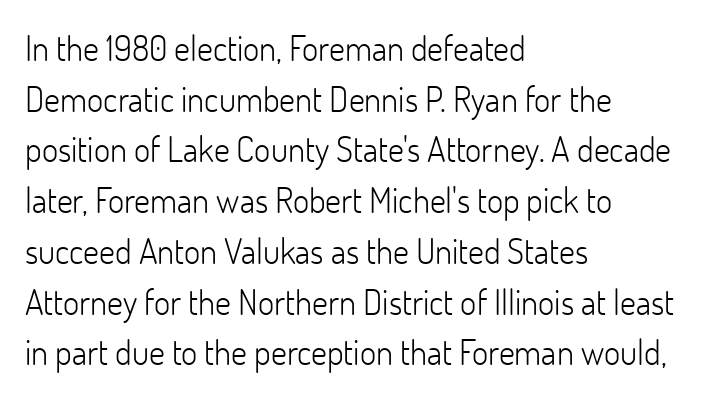
Q: Is the text bold? A: No.
Q: Is the text italic (slanted)? A: No, it is upright.
Q: Is the typeface a serif or a sans-serif typeface? A: Sans-serif.
Q: Is the text underlined? A: No.
Q: How is the paragraph aligned? A: Left-aligned.
Q: Is the spacing between letters normal or unusually wide? A: Normal.
Q: Is the spacing between lines tight, normal or loose? A: Normal.
Q: Width (condensed, normal, or wide)? A: Normal.
Q: Stroke contrast? A: Low.
Q: x-height? A: Small.
Q: Monospaced? A: No.
